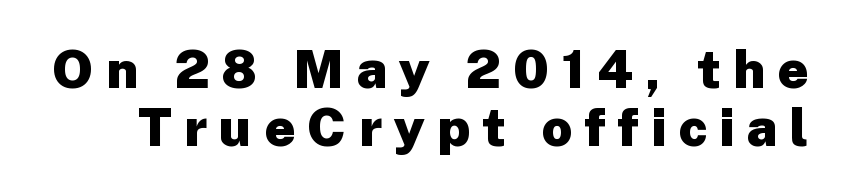
Q: Is the text bold? A: Yes.
Q: Is the text italic (slanted)? A: No, it is upright.
Q: Is the typeface a serif or a sans-serif typeface? A: Sans-serif.
Q: Is the text underlined? A: No.
Q: Is the spacing between letters normal or unusually wide? A: Unusually wide.
Q: Is the spacing between lines tight, normal or loose? A: Tight.
Q: Width (condensed, normal, or wide)? A: Normal.
Q: Stroke contrast? A: Low.
Q: x-height? A: Medium.
Q: Monospaced? A: No.
